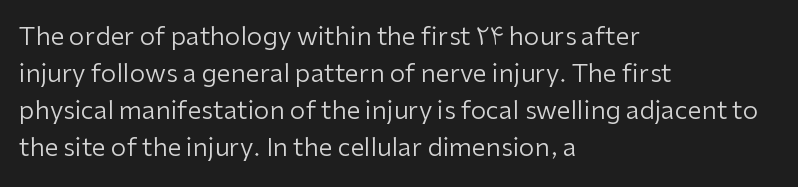
The image shows 25 px text type, upright; set left-aligned, normal line spacing (1.48x), normal letter spacing, not underlined.
